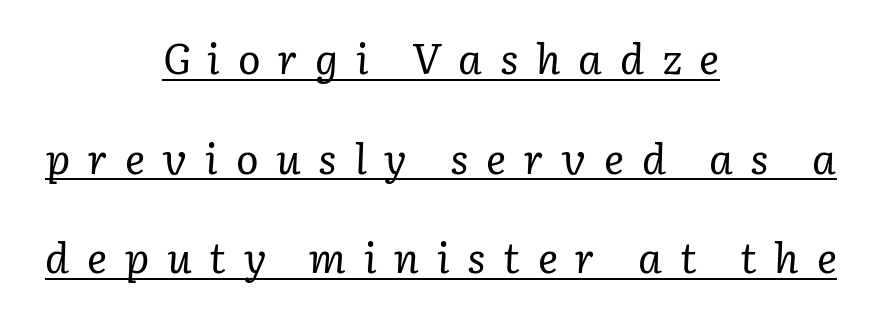
{"serif": "yes", "italic": "yes", "lean": "right", "slant_degrees": 2, "bold": "no", "weight": "regular", "width": "normal", "stroke_contrast": "low", "x_height": "medium", "monospaced": "no", "underline": "yes", "align": "center", "line_spacing": "loose", "line_spacing_ratio": 2.37, "letter_spacing": "wide", "letter_spacing_em": 0.42, "glyph_px": 42}
